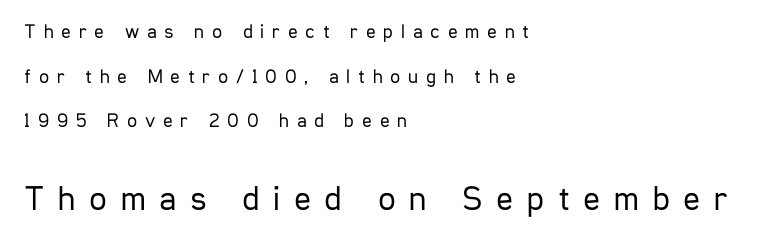
Q: Is the text bold? A: No.
Q: Is the text italic (slanted)? A: No, it is upright.
Q: Is the typeface a serif or a sans-serif typeface? A: Sans-serif.
Q: Is the text underlined? A: No.
Q: How is the paragraph aligned? A: Left-aligned.
Q: Is the spacing between letters normal or unusually wide? A: Unusually wide.
Q: Is the spacing between lines tight, normal or loose? A: Loose.
Q: Which block of text is set in a larger size, the first (top) or the second (bottom)? A: The second (bottom) one.
Q: Width (condensed, normal, or wide)? A: Condensed.
Q: Stroke contrast? A: Low.
Q: x-height? A: Medium.
Q: Monospaced? A: No.
